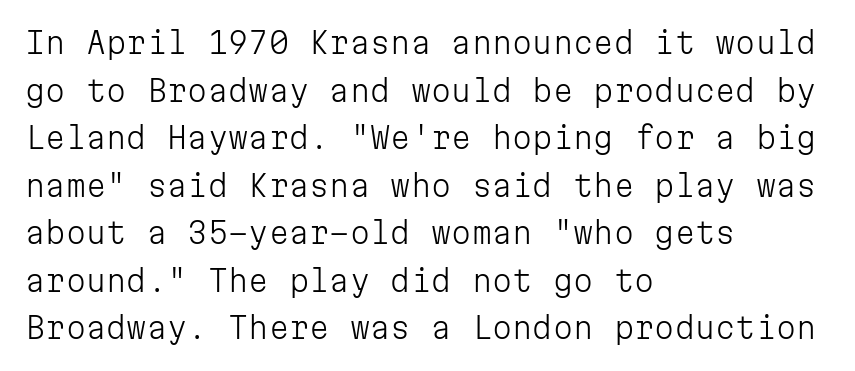
{"serif": "no", "italic": "no", "bold": "no", "weight": "light", "width": "normal", "stroke_contrast": "low", "x_height": "medium", "monospaced": "yes", "underline": "no", "align": "left", "line_spacing": "normal", "line_spacing_ratio": 1.64, "letter_spacing": "normal", "letter_spacing_em": 0.0, "glyph_px": 29}
